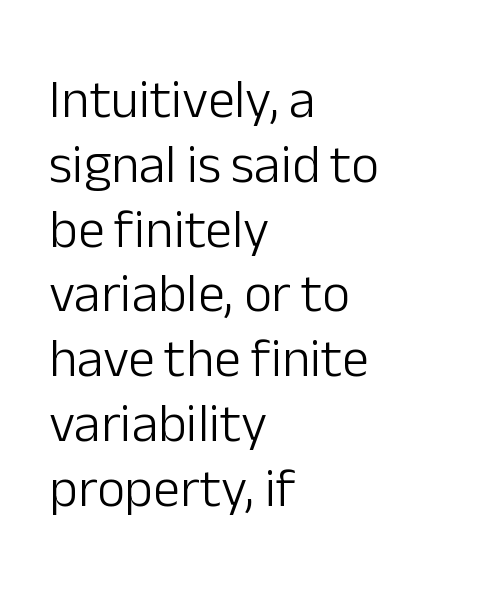
Q: Is the text bold? A: No.
Q: Is the text italic (slanted)? A: No, it is upright.
Q: Is the typeface a serif or a sans-serif typeface? A: Sans-serif.
Q: Is the text underlined? A: No.
Q: How is the paragraph aligned? A: Left-aligned.
Q: Is the spacing between letters normal or unusually wide? A: Normal.
Q: Width (condensed, normal, or wide)? A: Normal.
Q: Stroke contrast? A: Low.
Q: x-height? A: Medium.
Q: Monospaced? A: No.
